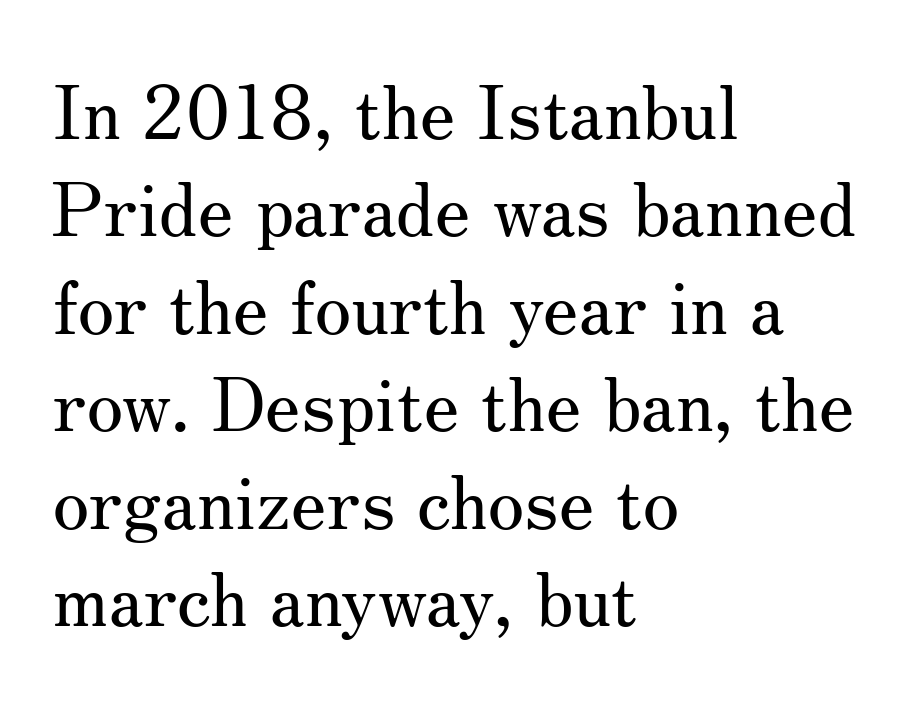
Q: Is the text bold? A: No.
Q: Is the text italic (slanted)? A: No, it is upright.
Q: Is the typeface a serif or a sans-serif typeface? A: Serif.
Q: Is the text underlined? A: No.
Q: How is the paragraph aligned? A: Left-aligned.
Q: Is the spacing between letters normal or unusually wide? A: Normal.
Q: Is the spacing between lines tight, normal or loose? A: Normal.
Q: Width (condensed, normal, or wide)? A: Normal.
Q: Stroke contrast? A: Medium.
Q: x-height? A: Small.
Q: Monospaced? A: No.
